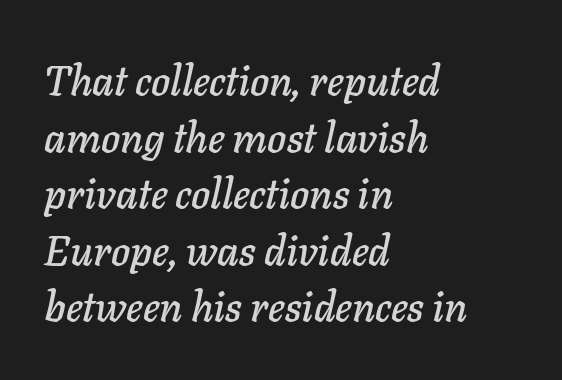
The image shows 41 px text type, italic (leaning right); set left-aligned, normal line spacing (1.38x), normal letter spacing, not underlined; low stroke contrast and a medium x-height.
